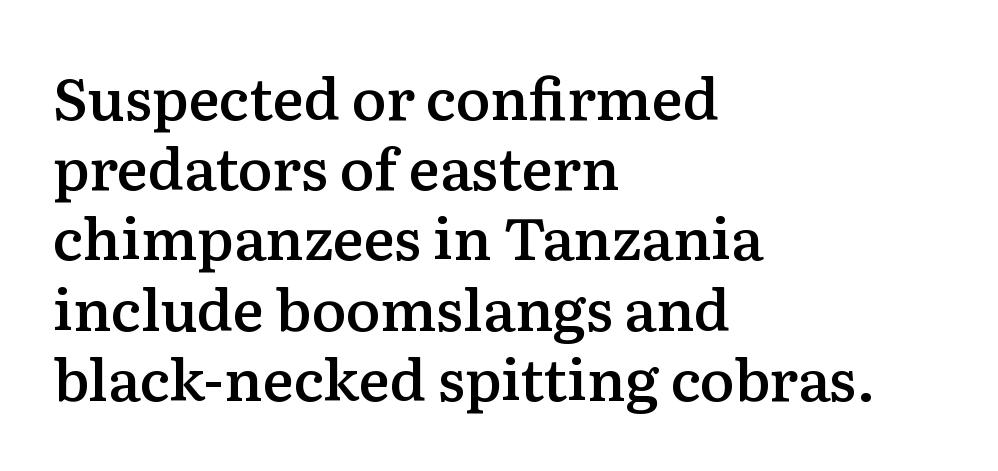
Notice how the passage keeps a crisp vertical edge on the left only. Looks like regular typesetting: each glyph gets only the width it needs. The tracking reads as untouched default to a designer's eye. Any mark beneath the type? The region is blank. The letters stand straight up with perfectly vertical stems.
